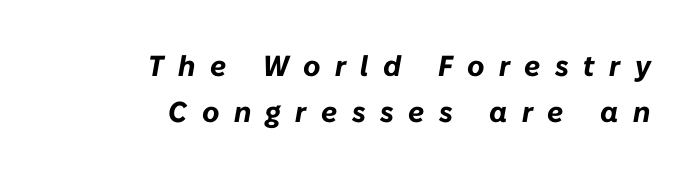
Heavy-handed strokes throughout: this text is bold. The face used here is proportionally spaced, like ordinary book or web type. The text block is weighted toward the right margin, trailing off unevenly leftward. Has an underline been added? It has not. Designer's note — italics engaged. If you measured baseline to baseline, you'd find a middling distance.
